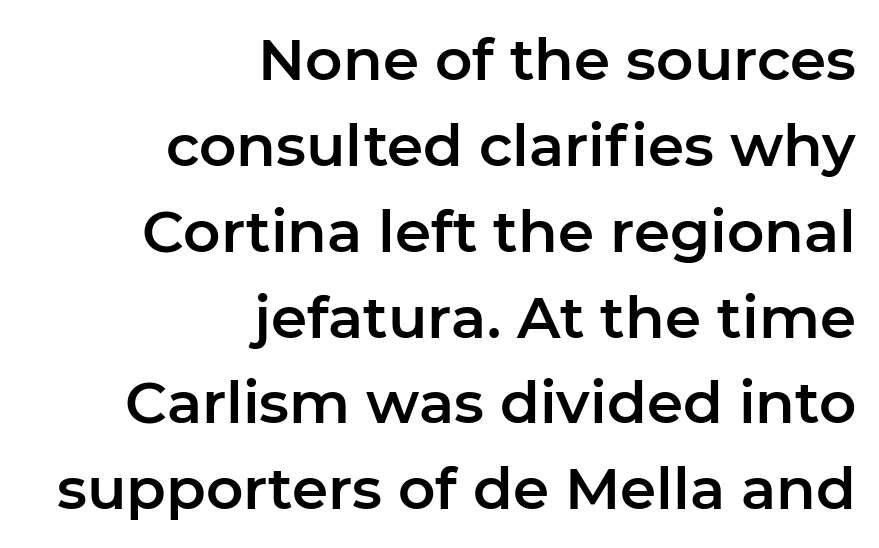
{"serif": "no", "italic": "no", "width": "normal", "stroke_contrast": "low", "x_height": "medium", "monospaced": "no", "underline": "no", "align": "right", "line_spacing": "normal", "line_spacing_ratio": 1.48, "letter_spacing": "normal", "letter_spacing_em": 0.0, "glyph_px": 58}
